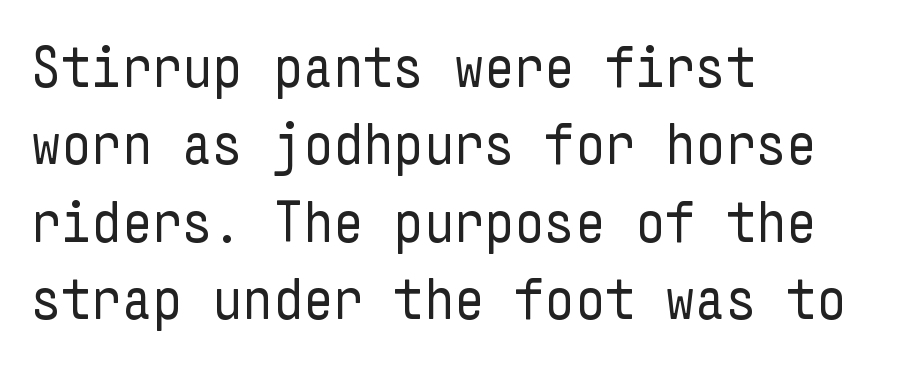
The image shows 59 px regular-weight, condensed sans-serif type, upright; set left-aligned, normal line spacing (1.31x), normal letter spacing, not underlined; low stroke contrast and a medium x-height.
